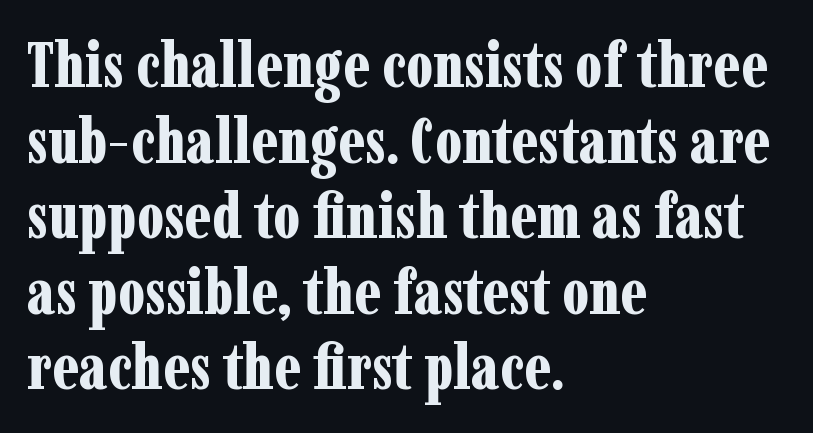
The image shows 63 px bold, condensed serif type, upright; set left-aligned, line spacing 1.2x, normal letter spacing, not underlined; low stroke contrast and a medium x-height.
